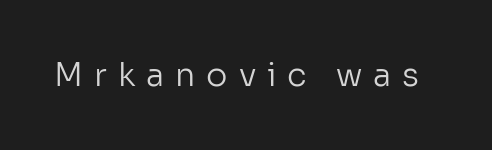
{"serif": "no", "italic": "no", "bold": "no", "weight": "regular", "width": "normal", "stroke_contrast": "low", "x_height": "medium", "monospaced": "no", "underline": "no", "letter_spacing": "wide", "letter_spacing_em": 0.34, "glyph_px": 32}
